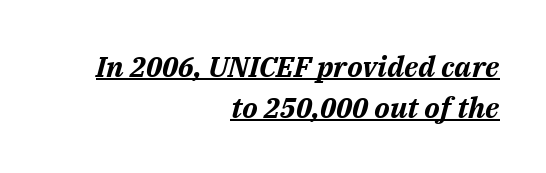
The typesetter has applied underlining to the passage shown. What's the leading like? Ordinary, nothing unusual. Is the type bold? Yes — the strokes are clearly thick and heavy. Spacing between characters is what you'd get straight out of the box.
